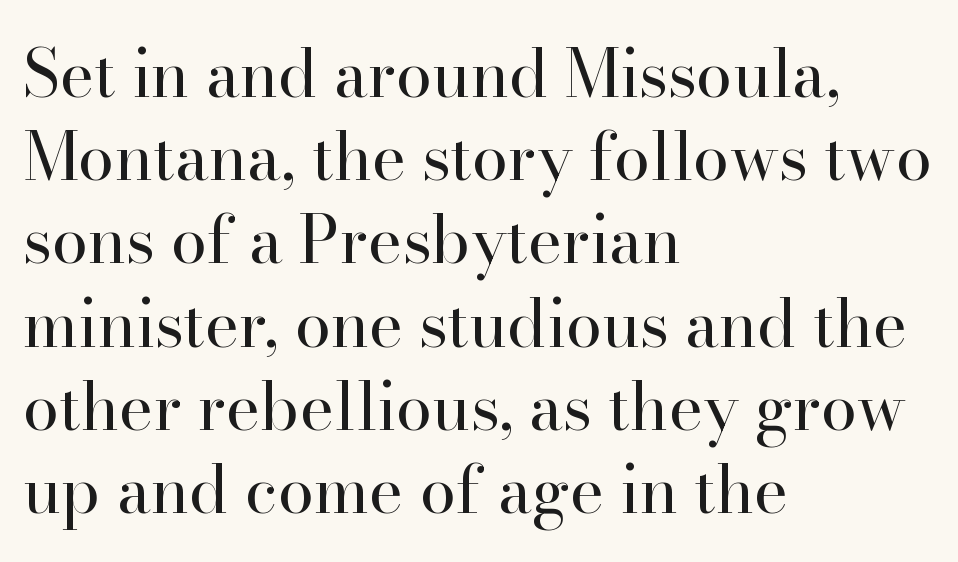
Standard letterfit; no display-style spreading of the glyphs. You could not count columns in this text — the font is proportionally spaced. The rendering anchors every line to the left-hand side. The passage shown is typeset with a serif family. Lines of text with bare space underneath. No italicization has been applied; the sample stays upright.
